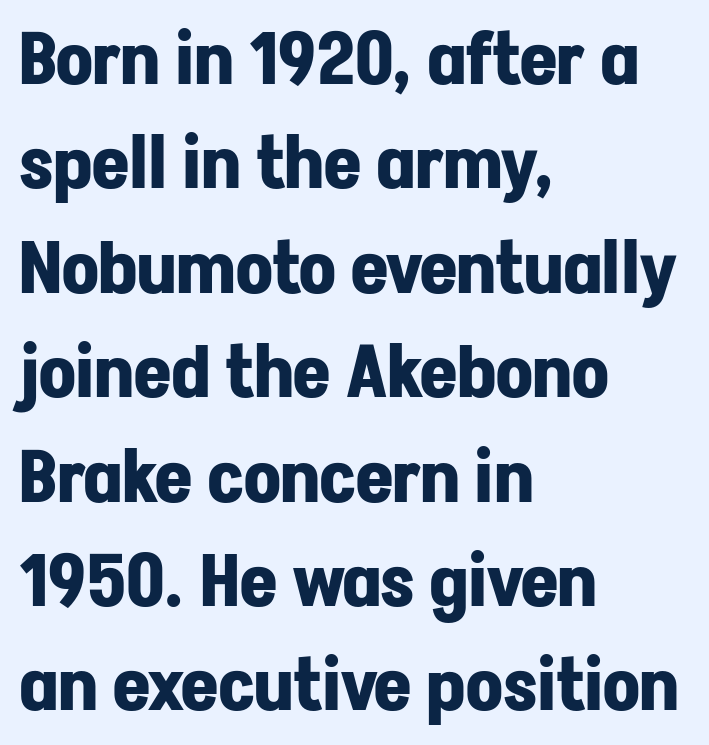
The block of text has a typical density, with ordinary space between rows. This rendering leaves character spacing at its baseline value. Posture: vertical. On the weight axis this lands at bold, roughly 700. Plain, unruled lines of type.
